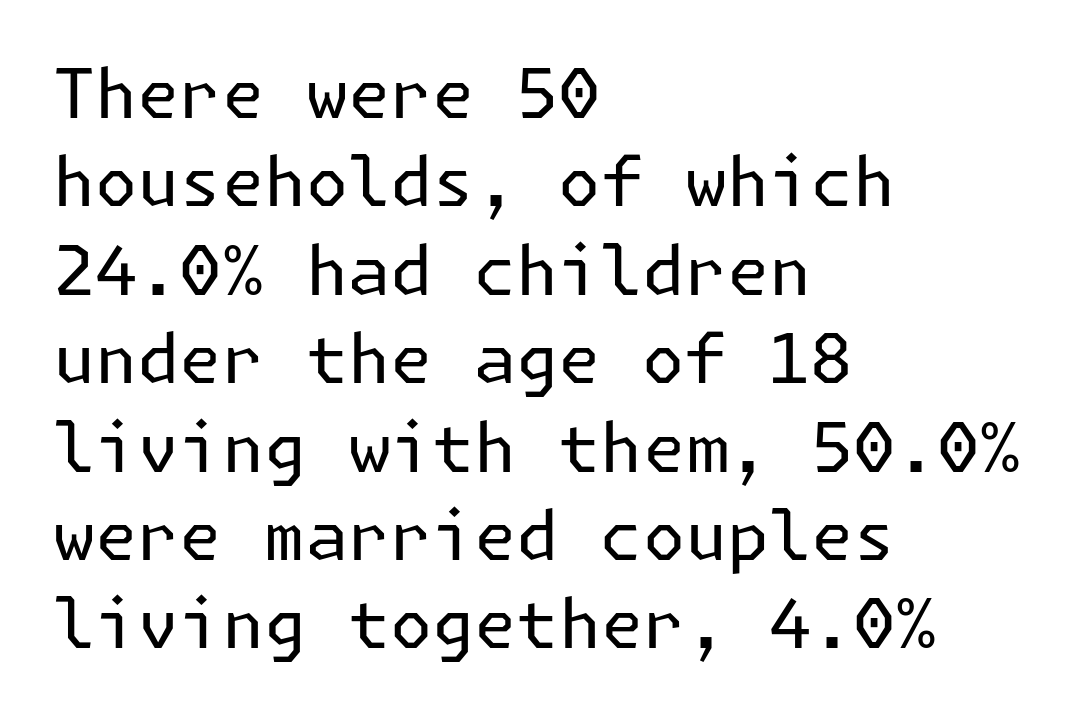
Q: Is the text bold? A: No.
Q: Is the text italic (slanted)? A: No, it is upright.
Q: Is the typeface a serif or a sans-serif typeface? A: Sans-serif.
Q: Is the text underlined? A: No.
Q: How is the paragraph aligned? A: Left-aligned.
Q: Is the spacing between letters normal or unusually wide? A: Normal.
Q: Is the spacing between lines tight, normal or loose? A: Normal.
Q: Width (condensed, normal, or wide)? A: Normal.
Q: Stroke contrast? A: Low.
Q: x-height? A: Medium.
